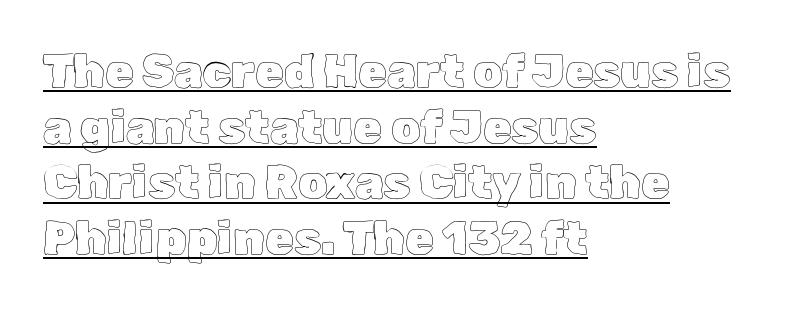
The image shows 46 px text type, upright; set left-aligned, line spacing 1.21x, normal letter spacing, underlined; a medium x-height.
